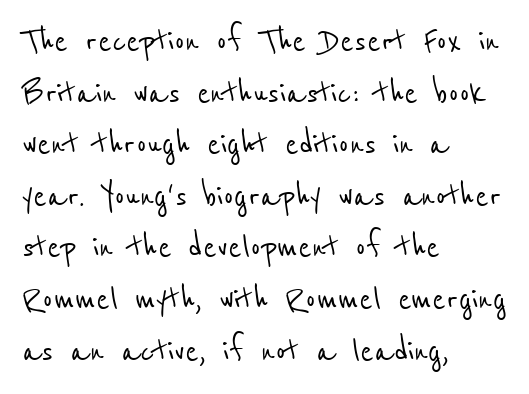
This is sans-serif lettering, the kind often seen on screens and signage. The designer left line spacing at the default. Is this a fixed-width face? No — the glyphs have proportional, varying widths. All the whitespace from short lines collects on the right. Here the glyphs are tracked normally, forming tight word shapes. Descender tails drop into unmarked territory.
